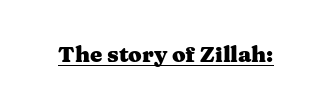
Q: Is the text bold? A: Yes.
Q: Is the text italic (slanted)? A: No, it is upright.
Q: Is the text underlined? A: Yes.
Q: Is the spacing between letters normal or unusually wide? A: Normal.
